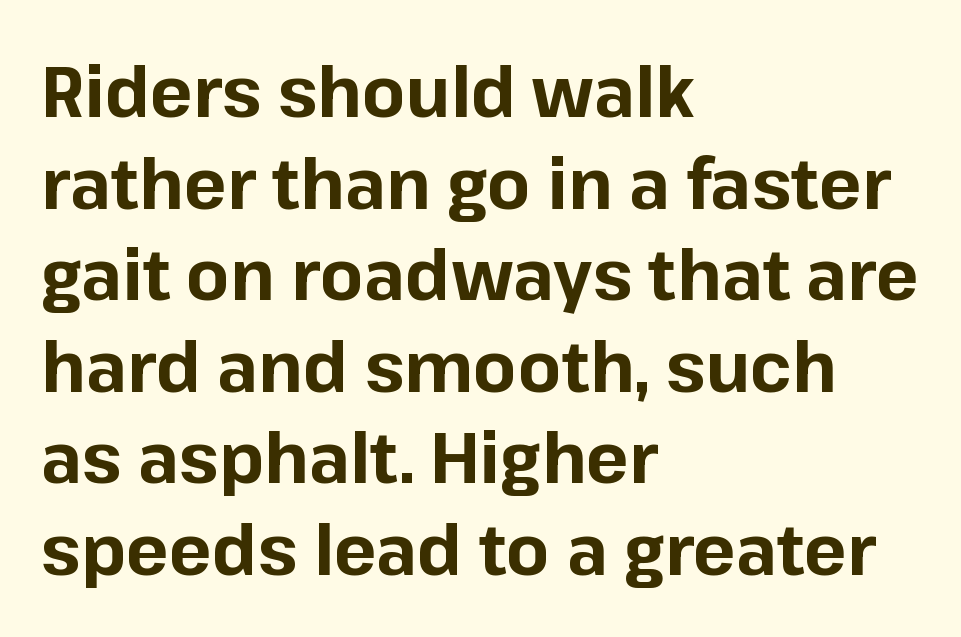
Q: Is the text bold? A: Yes.
Q: Is the text italic (slanted)? A: No, it is upright.
Q: Is the typeface a serif or a sans-serif typeface? A: Sans-serif.
Q: Is the text underlined? A: No.
Q: How is the paragraph aligned? A: Left-aligned.
Q: Is the spacing between letters normal or unusually wide? A: Normal.
Q: Is the spacing between lines tight, normal or loose? A: Normal.
Q: Width (condensed, normal, or wide)? A: Normal.
Q: Stroke contrast? A: Low.
Q: x-height? A: Medium.
Q: Monospaced? A: No.
